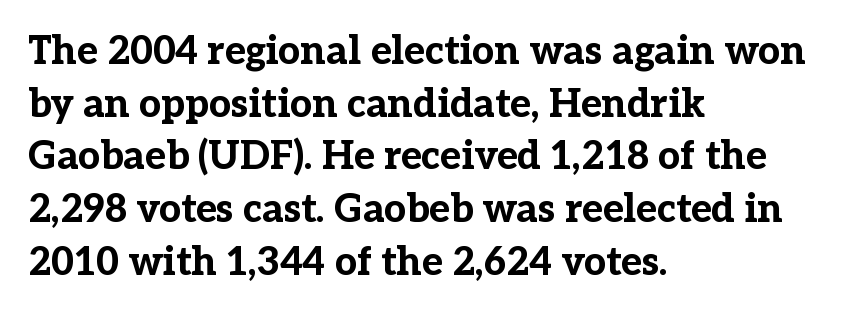
Type style note: has serifs. These lines are rendered in a variable-pitch font. Look at the stroke-to-counter ratio: heavy, a bold. Typeset ragged right — the left edge is the straight one. Descenders hang freely into open space.
